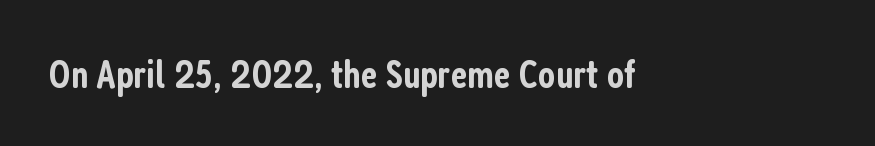
Q: Is the text bold? A: Semi-bold.
Q: Is the text italic (slanted)? A: No, it is upright.
Q: Is the typeface a serif or a sans-serif typeface? A: Sans-serif.
Q: Is the text underlined? A: No.
Q: Is the spacing between letters normal or unusually wide? A: Normal.
Q: Width (condensed, normal, or wide)? A: Condensed.
Q: Stroke contrast? A: Low.
Q: x-height? A: Medium.
Q: Monospaced? A: No.
